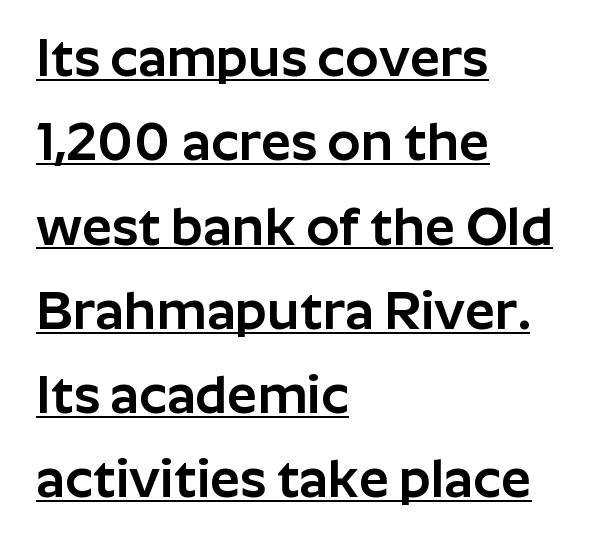
The image shows 53 px sans-serif type, upright; set left-aligned, normal line spacing (1.59x), normal letter spacing, underlined; low stroke contrast and a medium x-height.
